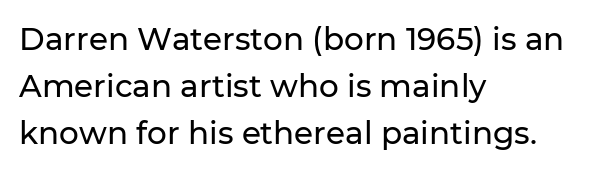
{"serif": "no", "italic": "no", "width": "normal", "stroke_contrast": "low", "x_height": "medium", "monospaced": "no", "underline": "no", "align": "left", "line_spacing": "normal", "line_spacing_ratio": 1.51, "letter_spacing": "normal", "letter_spacing_em": 0.0, "glyph_px": 31}
